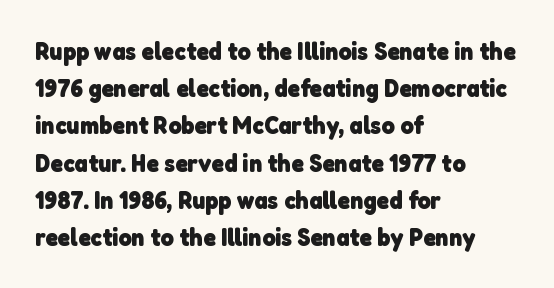
{"bold": "yes", "underline": "no", "align": "left", "line_spacing": "normal", "line_spacing_ratio": 1.49, "letter_spacing": "normal", "letter_spacing_em": 0.0, "glyph_px": 25}
